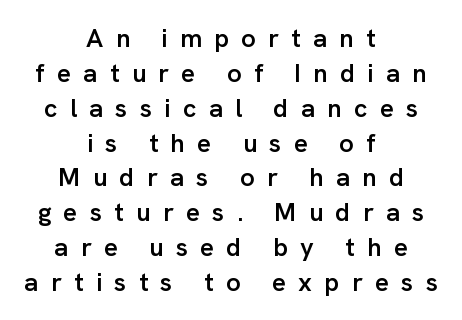
Q: Is the text bold? A: Semi-bold.
Q: Is the text italic (slanted)? A: No, it is upright.
Q: Is the text underlined? A: No.
Q: How is the paragraph aligned? A: Centered.
Q: Is the spacing between letters normal or unusually wide? A: Unusually wide.
Q: Is the spacing between lines tight, normal or loose? A: Normal.
